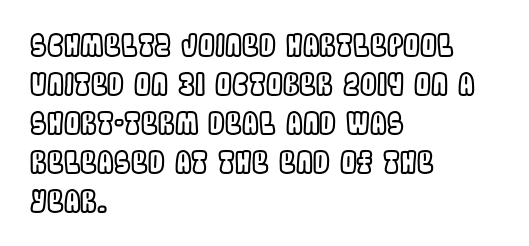
Q: Is the text italic (slanted)? A: No, it is upright.
Q: Is the text underlined? A: No.
Q: How is the paragraph aligned? A: Left-aligned.
Q: Is the spacing between letters normal or unusually wide? A: Normal.
Q: Is the spacing between lines tight, normal or loose? A: Normal.
Q: Width (condensed, normal, or wide)? A: Condensed.
Q: x-height? A: Large.
Q: Monospaced? A: No.
